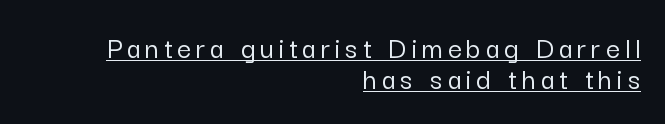
The image shows 31 px sans-serif type, upright; set right-aligned, tight line spacing (1.0x), underlined; low stroke contrast and a medium x-height.
